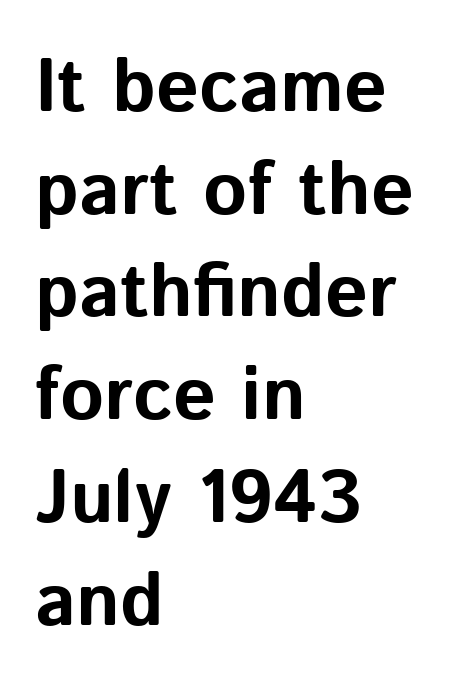
{"serif": "no", "italic": "no", "bold": "yes", "weight": "bold", "width": "normal", "stroke_contrast": "low", "x_height": "medium", "monospaced": "no", "underline": "no", "align": "left", "line_spacing": "normal", "line_spacing_ratio": 1.37, "letter_spacing": "normal", "letter_spacing_em": 0.0, "glyph_px": 75}
